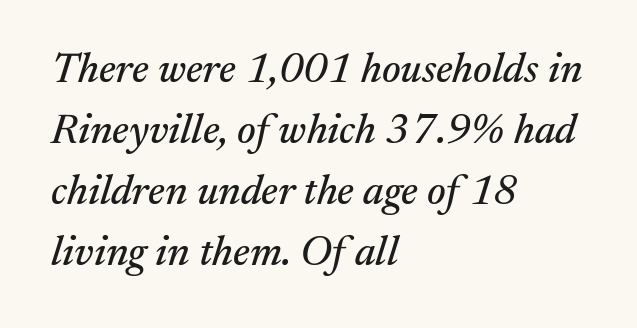
Q: Is the text italic (slanted)? A: Yes, it leans right by about 17 degrees.
Q: Is the typeface a serif or a sans-serif typeface? A: Serif.
Q: Is the text underlined? A: No.
Q: How is the paragraph aligned? A: Left-aligned.
Q: Is the spacing between letters normal or unusually wide? A: Normal.
Q: Is the spacing between lines tight, normal or loose? A: Normal.
Q: Width (condensed, normal, or wide)? A: Normal.
Q: Stroke contrast? A: Medium.
Q: x-height? A: Medium.
Q: Monospaced? A: No.
